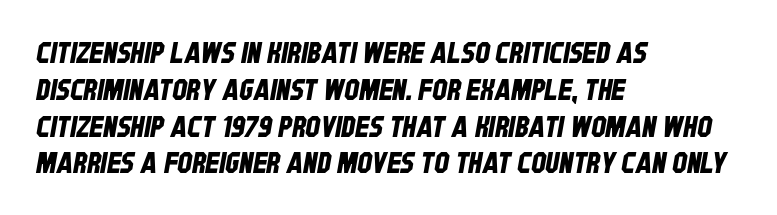
The letters advance in unequal steps, a hallmark of proportional type. Spacing between characters is what you'd get straight out of the box. Nobody drew a line under any word here. A classic flush-left, rag-right setting is used for this passage. These lines are composed in type without serifs. How would I describe the line gaps? Plain and ordinary.
